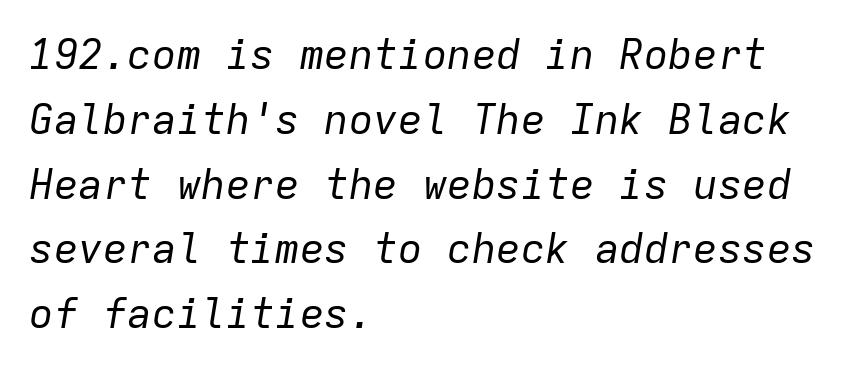
Q: Is the text bold? A: No.
Q: Is the text italic (slanted)? A: Yes, it leans right by about 9 degrees.
Q: Is the text underlined? A: No.
Q: How is the paragraph aligned? A: Left-aligned.
Q: Is the spacing between letters normal or unusually wide? A: Normal.
Q: Is the spacing between lines tight, normal or loose? A: Normal.
Q: Width (condensed, normal, or wide)? A: Normal.
Q: Stroke contrast? A: Low.
Q: x-height? A: Medium.
Q: Monospaced? A: Yes.
